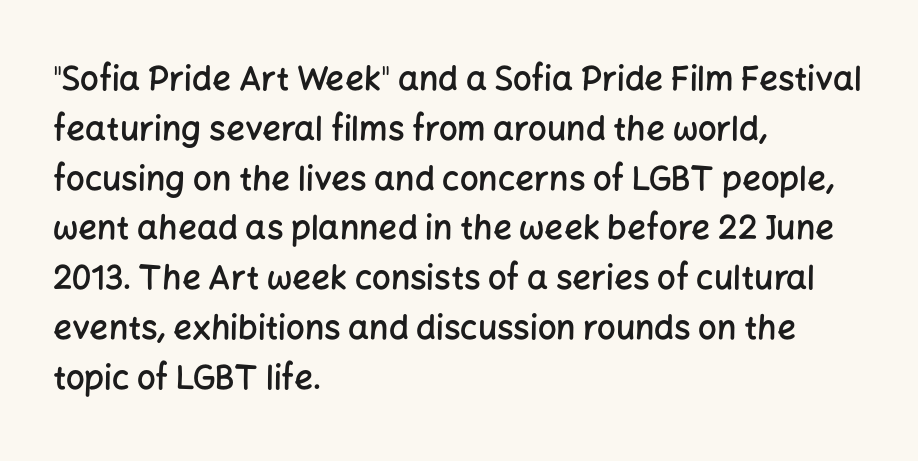
Q: Is the text bold? A: Semi-bold.
Q: Is the text italic (slanted)? A: No, it is upright.
Q: Is the typeface a serif or a sans-serif typeface? A: Sans-serif.
Q: Is the text underlined? A: No.
Q: How is the paragraph aligned? A: Left-aligned.
Q: Is the spacing between letters normal or unusually wide? A: Normal.
Q: Is the spacing between lines tight, normal or loose? A: Normal.
Q: Width (condensed, normal, or wide)? A: Normal.
Q: Stroke contrast? A: Low.
Q: x-height? A: Medium.
Q: Monospaced? A: No.
